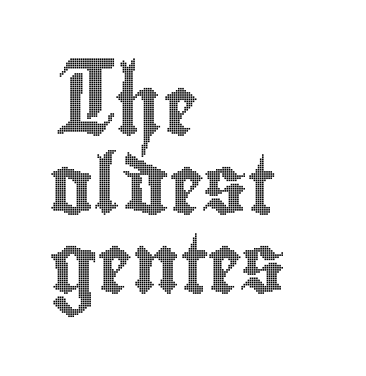
Q: Is the text italic (slanted)? A: No, it is upright.
Q: Is the text underlined? A: No.
Q: How is the paragraph aligned? A: Left-aligned.
Q: Is the spacing between letters normal or unusually wide? A: Normal.
Q: Is the spacing between lines tight, normal or loose? A: Normal.
Q: Width (condensed, normal, or wide)? A: Condensed.
Q: x-height? A: Small.
Q: Monospaced? A: No.
